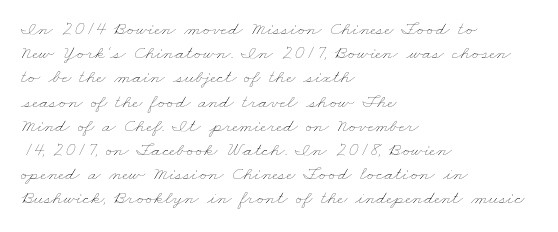
The image shows 20 px text type; set left-aligned, line spacing 1.21x, normal letter spacing, not underlined.
